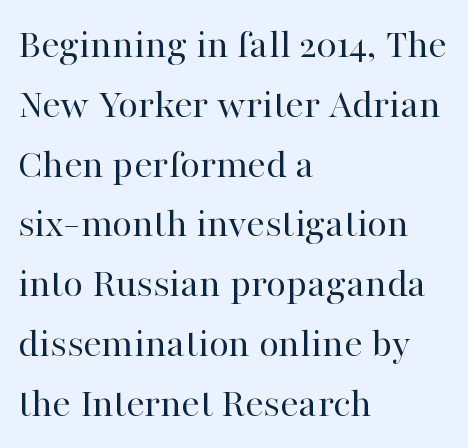
Q: Is the text bold? A: No.
Q: Is the text italic (slanted)? A: No, it is upright.
Q: Is the typeface a serif or a sans-serif typeface? A: Serif.
Q: Is the text underlined? A: No.
Q: How is the paragraph aligned? A: Left-aligned.
Q: Is the spacing between letters normal or unusually wide? A: Normal.
Q: Is the spacing between lines tight, normal or loose? A: Normal.
Q: Width (condensed, normal, or wide)? A: Normal.
Q: Stroke contrast? A: High.
Q: x-height? A: Medium.
Q: Monospaced? A: No.
